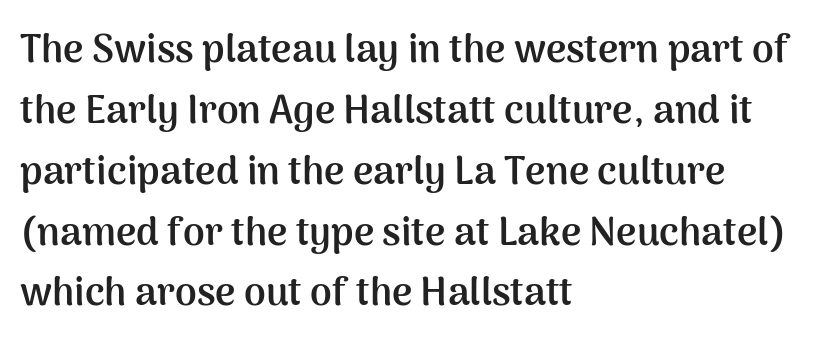
{"serif": "no", "italic": "no", "bold": "yes", "weight": "semibold", "width": "normal", "stroke_contrast": "medium", "x_height": "medium", "monospaced": "no", "underline": "no", "align": "left", "line_spacing": "normal", "line_spacing_ratio": 1.56, "letter_spacing": "normal", "letter_spacing_em": 0.0, "glyph_px": 39}
